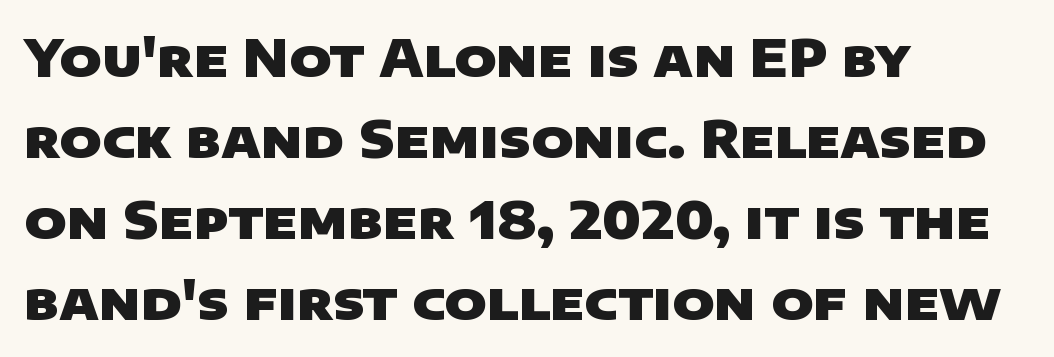
{"serif": "no", "bold": "yes", "weight": "heavy", "width": "wide", "stroke_contrast": "low", "x_height": "large", "monospaced": "no", "underline": "no", "align": "left", "line_spacing": "normal", "line_spacing_ratio": 1.59, "letter_spacing": "normal", "letter_spacing_em": 0.0, "glyph_px": 51}
